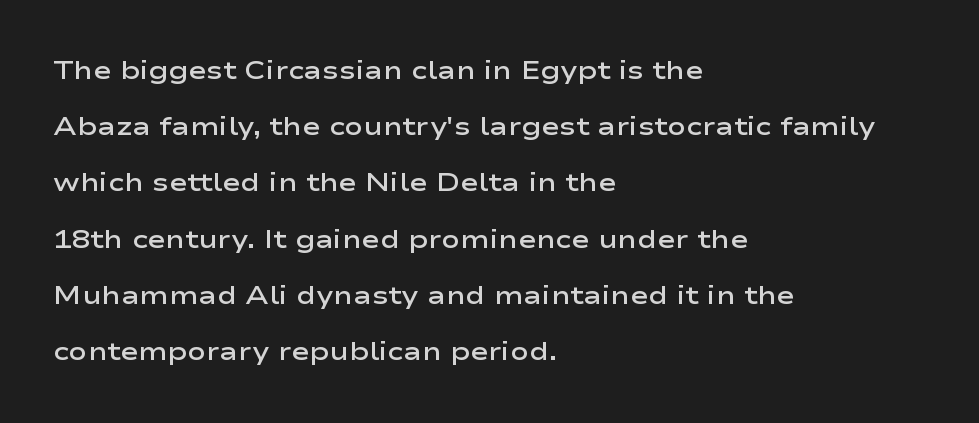
Each row of text sits above clean, open space. These words are printed semibold, heavier than regular yet not bold. The lines are spread far apart with generous leading. Characters remain perfectly vertical along every line. Standard letterfit; no display-style spreading of the glyphs.
